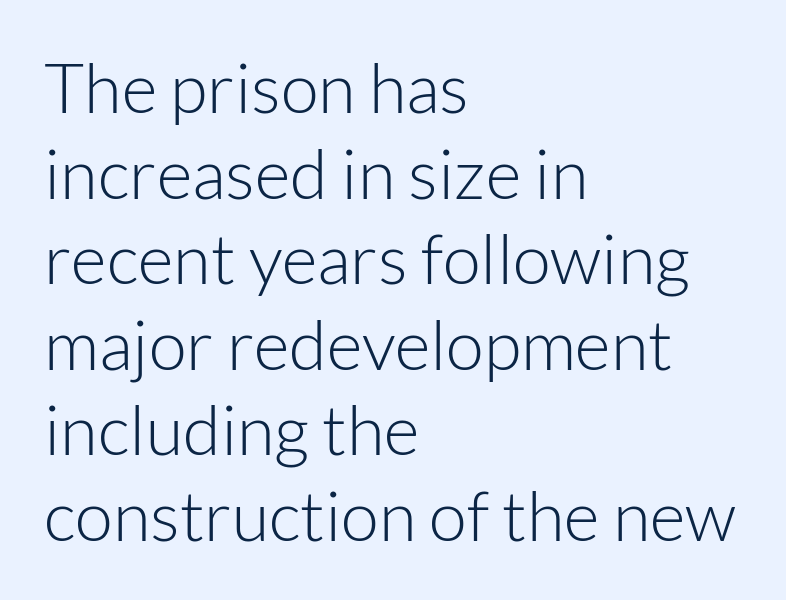
Q: Is the text bold? A: No.
Q: Is the text italic (slanted)? A: No, it is upright.
Q: Is the typeface a serif or a sans-serif typeface? A: Sans-serif.
Q: Is the text underlined? A: No.
Q: How is the paragraph aligned? A: Left-aligned.
Q: Is the spacing between letters normal or unusually wide? A: Normal.
Q: Width (condensed, normal, or wide)? A: Normal.
Q: Stroke contrast? A: Low.
Q: x-height? A: Medium.
Q: Monospaced? A: No.
